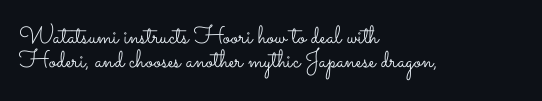
No word sits above an underline. These lines stack with their left ends in a neat column. Heft: none added — not bold.
